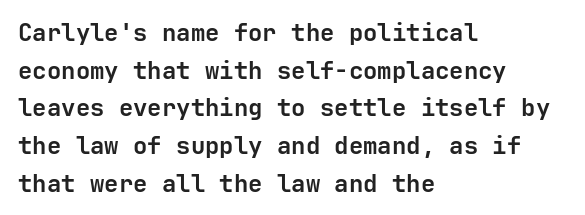
Q: Is the text bold? A: Yes.
Q: Is the text italic (slanted)? A: No, it is upright.
Q: Is the text underlined? A: No.
Q: How is the paragraph aligned? A: Left-aligned.
Q: Is the spacing between letters normal or unusually wide? A: Normal.
Q: Is the spacing between lines tight, normal or loose? A: Normal.
